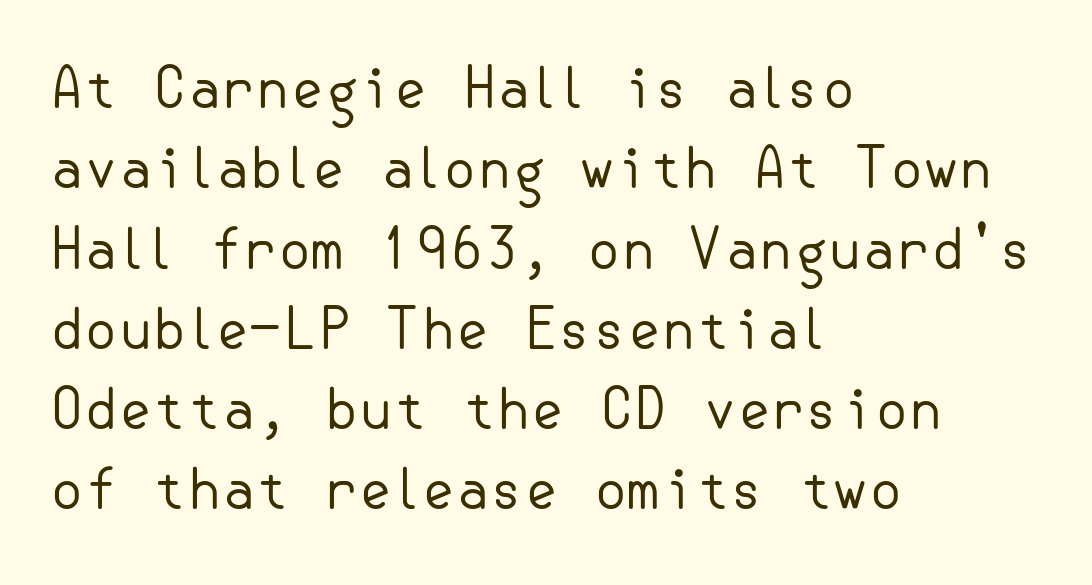
Q: Is the text bold? A: No.
Q: Is the text italic (slanted)? A: No, it is upright.
Q: Is the typeface a serif or a sans-serif typeface? A: Sans-serif.
Q: Is the text underlined? A: No.
Q: How is the paragraph aligned? A: Left-aligned.
Q: Is the spacing between letters normal or unusually wide? A: Normal.
Q: Is the spacing between lines tight, normal or loose? A: Normal.
Q: Width (condensed, normal, or wide)? A: Normal.
Q: Stroke contrast? A: Low.
Q: x-height? A: Small.
